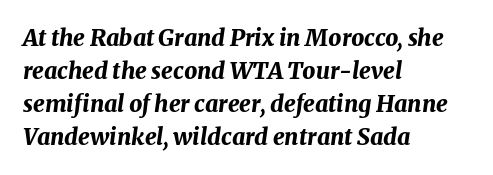
{"italic": "yes", "lean": "right", "slant_degrees": 8, "bold": "yes", "underline": "no", "align": "left", "line_spacing": "normal", "line_spacing_ratio": 1.43, "letter_spacing": "normal", "letter_spacing_em": 0.0, "glyph_px": 23}
